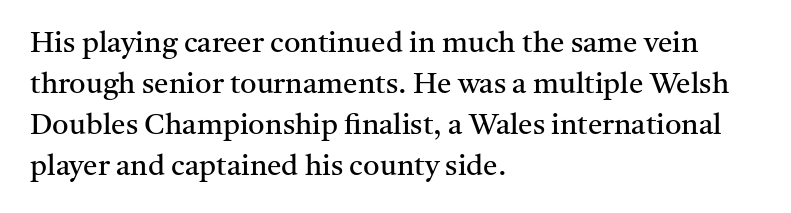
Proportional: the letters do not fall into vertical columns. The weight tops out at a normal text grade. Check the space under the baseline: it is left empty. This is serif lettering, the kind often seen in printed books.
